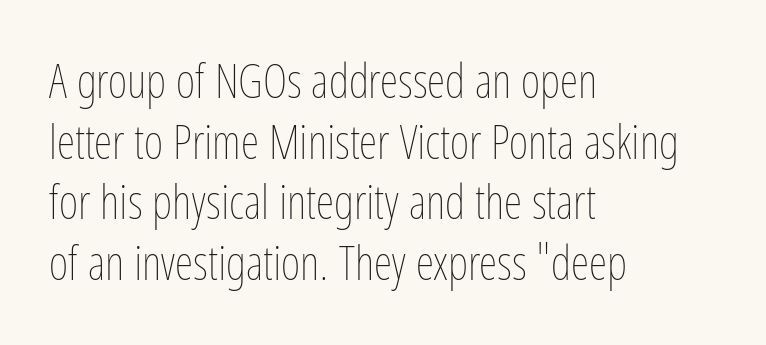
Q: Is the text bold? A: No.
Q: Is the text italic (slanted)? A: No, it is upright.
Q: Is the text underlined? A: No.
Q: How is the paragraph aligned? A: Left-aligned.
Q: Is the spacing between letters normal or unusually wide? A: Normal.
Q: Is the spacing between lines tight, normal or loose? A: Normal.
Q: Width (condensed, normal, or wide)? A: Condensed.
Q: Stroke contrast? A: Low.
Q: x-height? A: Medium.
Q: Monospaced? A: No.
